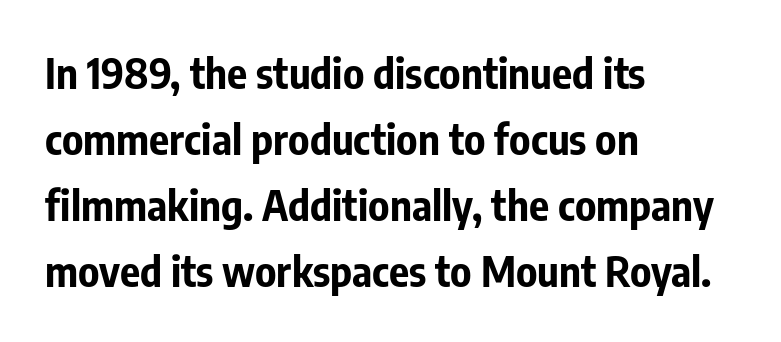
Q: Is the text bold? A: Yes.
Q: Is the text italic (slanted)? A: No, it is upright.
Q: Is the typeface a serif or a sans-serif typeface? A: Sans-serif.
Q: Is the text underlined? A: No.
Q: How is the paragraph aligned? A: Left-aligned.
Q: Is the spacing between letters normal or unusually wide? A: Normal.
Q: Is the spacing between lines tight, normal or loose? A: Normal.
Q: Width (condensed, normal, or wide)? A: Condensed.
Q: Stroke contrast? A: Low.
Q: x-height? A: Medium.
Q: Monospaced? A: No.
